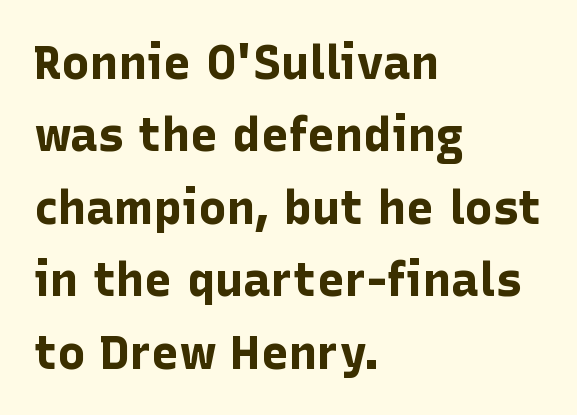
{"serif": "no", "italic": "no", "bold": "yes", "weight": "bold", "width": "normal", "stroke_contrast": "low", "x_height": "medium", "monospaced": "no", "underline": "no", "align": "left", "line_spacing": "normal", "line_spacing_ratio": 1.54, "letter_spacing": "normal", "letter_spacing_em": 0.0, "glyph_px": 47}
